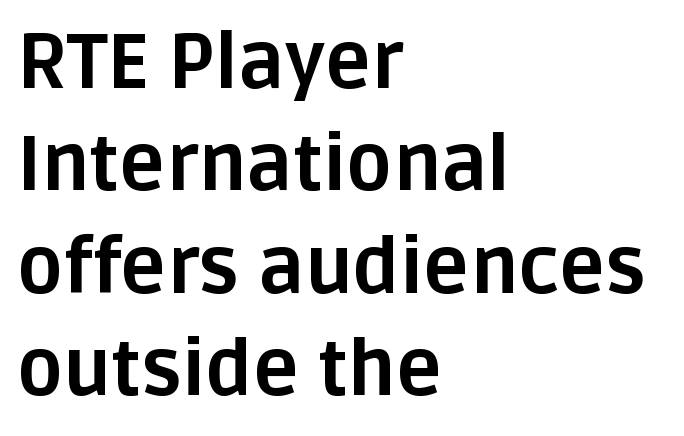
The image shows 77 px bold sans-serif type, upright; set left-aligned, normal line spacing (1.33x), normal letter spacing, not underlined; low stroke contrast and a large x-height.
